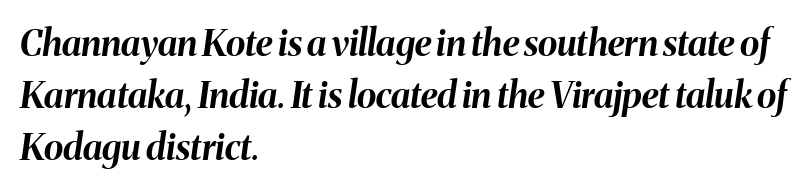
Q: Is the text bold? A: Yes.
Q: Is the text italic (slanted)? A: Yes, it leans right by about 8 degrees.
Q: Is the text underlined? A: No.
Q: How is the paragraph aligned? A: Left-aligned.
Q: Is the spacing between letters normal or unusually wide? A: Normal.
Q: Is the spacing between lines tight, normal or loose? A: Normal.
Q: Width (condensed, normal, or wide)? A: Normal.
Q: Stroke contrast? A: Medium.
Q: x-height? A: Medium.
Q: Monospaced? A: No.
